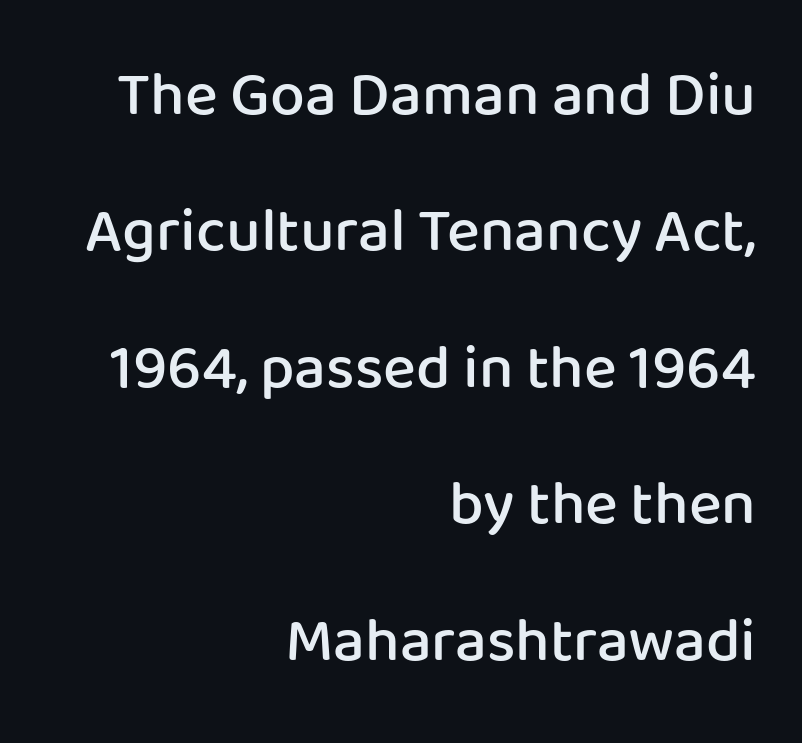
Q: Is the text bold? A: Semi-bold.
Q: Is the text italic (slanted)? A: No, it is upright.
Q: Is the typeface a serif or a sans-serif typeface? A: Sans-serif.
Q: Is the text underlined? A: No.
Q: How is the paragraph aligned? A: Right-aligned.
Q: Is the spacing between letters normal or unusually wide? A: Normal.
Q: Is the spacing between lines tight, normal or loose? A: Loose.
Q: Width (condensed, normal, or wide)? A: Normal.
Q: Stroke contrast? A: Low.
Q: x-height? A: Medium.
Q: Monospaced? A: No.
